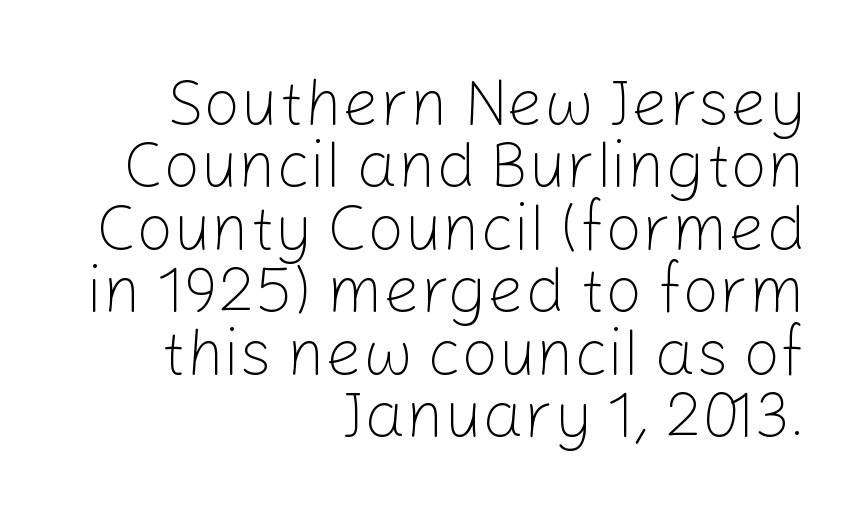
Q: Is the text bold? A: No.
Q: Is the text italic (slanted)? A: No, it is upright.
Q: Is the typeface a serif or a sans-serif typeface? A: Sans-serif.
Q: Is the text underlined? A: No.
Q: How is the paragraph aligned? A: Right-aligned.
Q: Is the spacing between letters normal or unusually wide? A: Normal.
Q: Is the spacing between lines tight, normal or loose? A: Tight.
Q: Width (condensed, normal, or wide)? A: Normal.
Q: Stroke contrast? A: Low.
Q: x-height? A: Medium.
Q: Monospaced? A: No.
